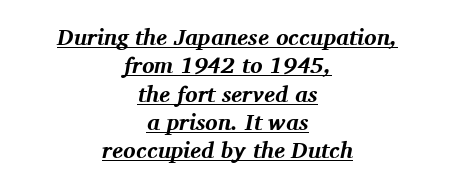
How are the letters spaced? Ordinarily, with no added tracking. The typography opts for an oblique posture over an upright one. Horizontal alignment here is central, giving a formal, balanced look. On the weight axis this lands at bold, roughly 700. The lettering is marked with a stroke running underneath it.
